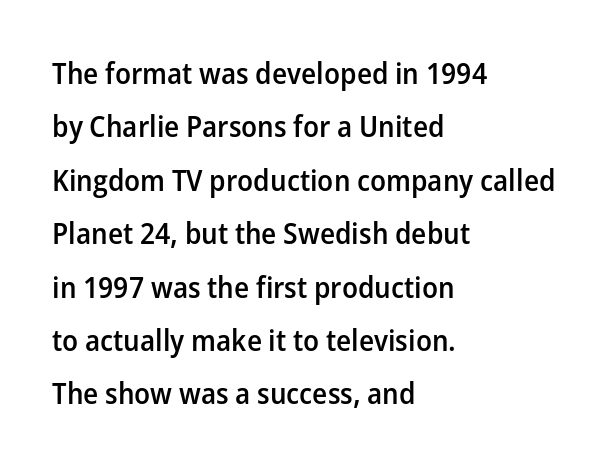
Characters remain perfectly vertical along every line. Note: no serifs on the glyphs. No word sits above an underline. Think of a printed novel: that variable character pitch is what you see here. This sample is left-justified, so line endings fall wherever the words run out. This is the in-between weight designers call semibold or demi.
